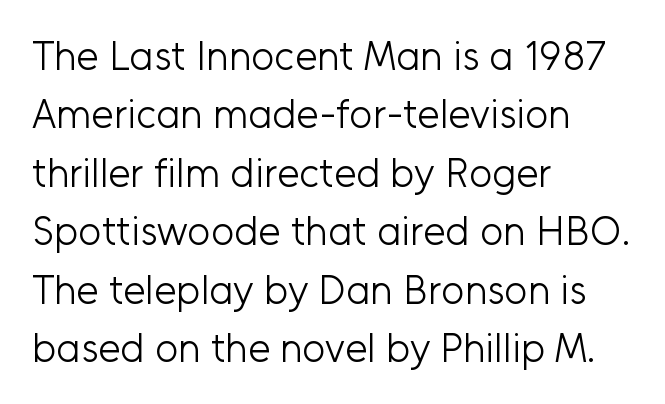
The image shows 40 px light sans-serif type, upright; set left-aligned, normal line spacing (1.46x), normal letter spacing, not underlined; low stroke contrast and a medium x-height.
